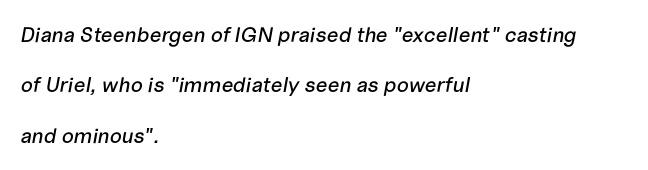
The image shows 21 px text type, italic (leaning right); set left-aligned, loose line spacing (2.4x), normal letter spacing, not underlined.
